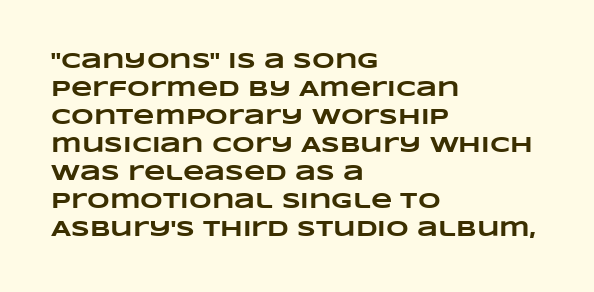
{"bold": "yes", "underline": "no", "align": "left", "line_spacing": "normal", "line_spacing_ratio": 1.27, "letter_spacing": "normal", "letter_spacing_em": 0.0, "glyph_px": 22}
